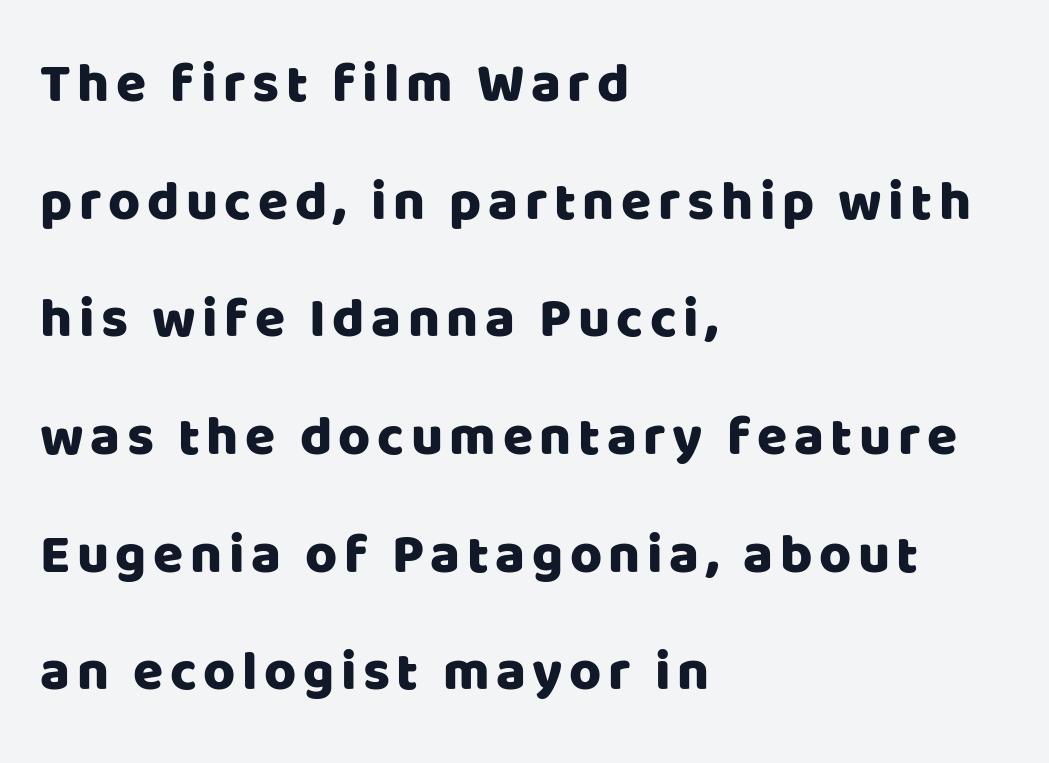
The image shows 55 px sans-serif type, upright; set left-aligned, loose line spacing (2.14x), not underlined; low stroke contrast and a large x-height.
